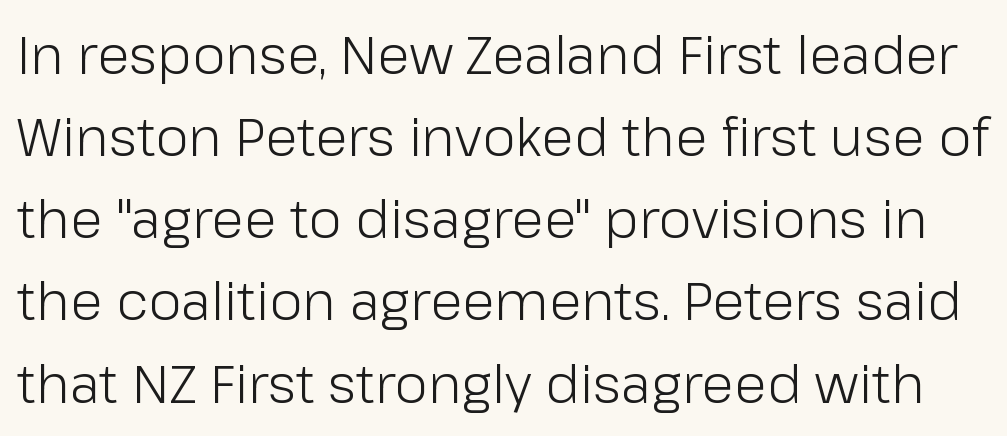
{"serif": "no", "italic": "no", "bold": "no", "weight": "light", "width": "normal", "stroke_contrast": "low", "x_height": "medium", "monospaced": "no", "underline": "no", "line_spacing": "normal", "line_spacing_ratio": 1.55, "letter_spacing": "normal", "letter_spacing_em": 0.0, "glyph_px": 53}
